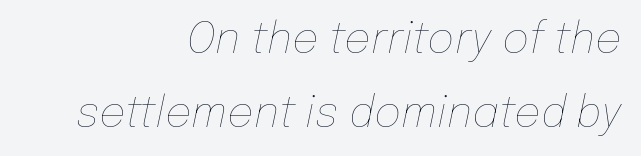
Q: Is the text bold? A: No.
Q: Is the text italic (slanted)? A: Yes, it leans right by about 12 degrees.
Q: Is the text underlined? A: No.
Q: How is the paragraph aligned? A: Right-aligned.
Q: Is the spacing between letters normal or unusually wide? A: Normal.
Q: Width (condensed, normal, or wide)? A: Normal.
Q: Stroke contrast? A: Low.
Q: x-height? A: Medium.
Q: Monospaced? A: No.
